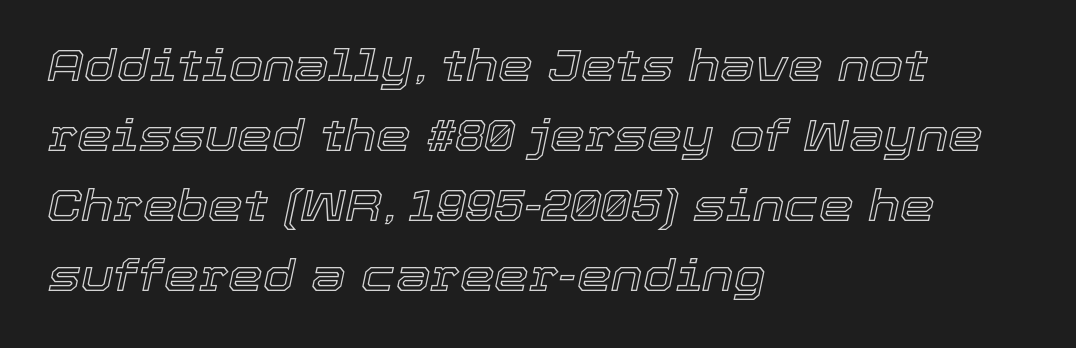
{"italic": "yes", "lean": "right", "slant_degrees": 12, "width": "normal", "x_height": "medium", "monospaced": "no", "underline": "no", "align": "left", "line_spacing": "normal", "line_spacing_ratio": 1.59, "letter_spacing": "normal", "letter_spacing_em": 0.0, "glyph_px": 44}
